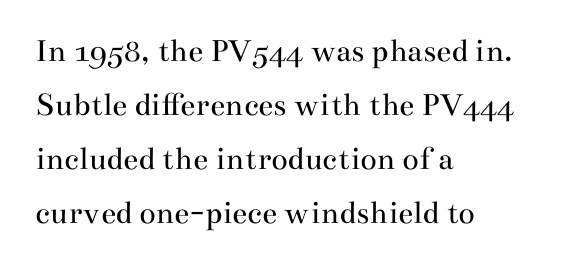
The image shows 34 px regular-weight, wide serif type, upright; set left-aligned, normal line spacing (1.59x), normal letter spacing, not underlined; medium stroke contrast and a small x-height.
